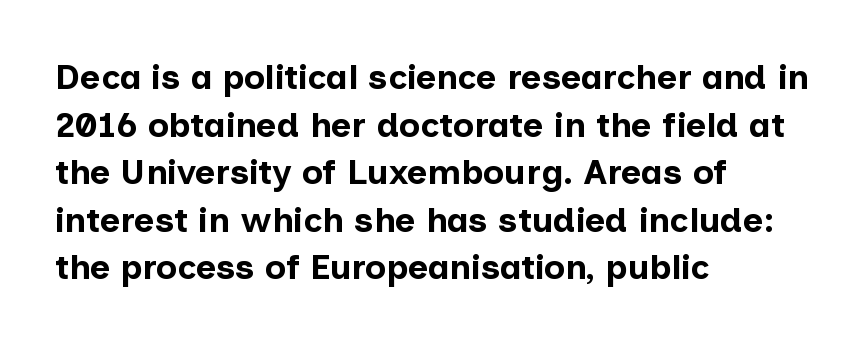
{"serif": "no", "italic": "no", "bold": "yes", "weight": "bold", "width": "normal", "stroke_contrast": "low", "x_height": "medium", "monospaced": "no", "underline": "no", "align": "left", "line_spacing": "normal", "line_spacing_ratio": 1.36, "letter_spacing": "normal", "letter_spacing_em": 0.0, "glyph_px": 35}
